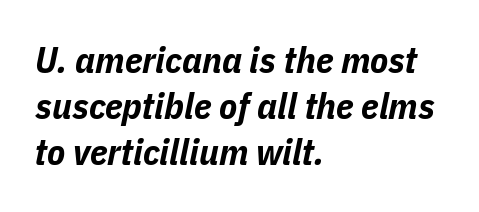
Bold? Absolutely — the strokes are thick and heavy. Think of a printed novel: that variable character pitch is what you see here. Does the copy run flush right? No — it runs flush left. Italic? Definitely — the glyphs are oblique. The space directly below the letters is spotless. The passage shown has conventional tracking throughout.
